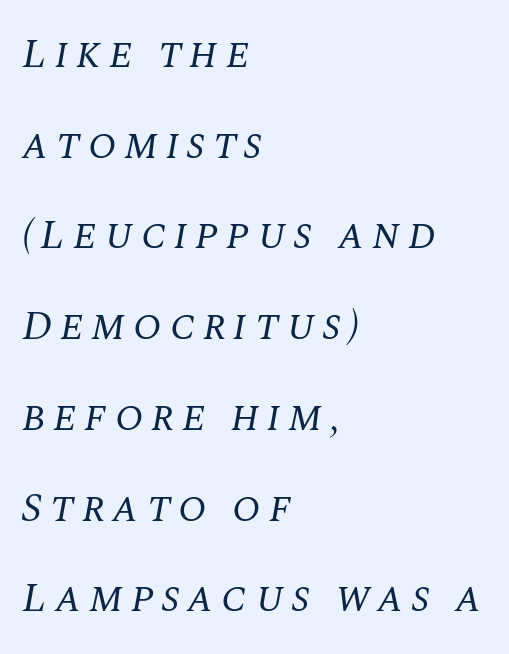
The image shows 42 px regular-weight serif type, italic (leaning right); set left-aligned, loose line spacing (2.16x), not underlined; medium stroke contrast and a large x-height.
